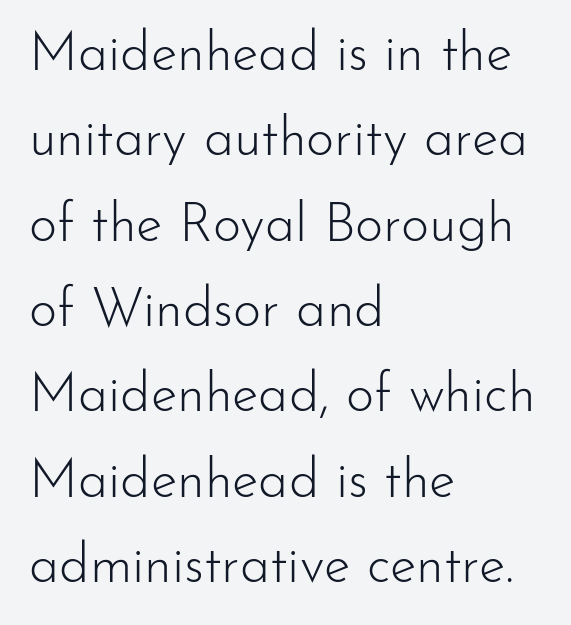
Nope, not italic — everything's standing straight. Leftover space on each line is placed entirely after the last word. The gap between lines stays unmarked. The face looks like a standard text weight, possibly lighter. Notice how descenders clear the ascenders below comfortably — that's standard leading. Think of a printed novel: that variable character pitch is what you see here.
